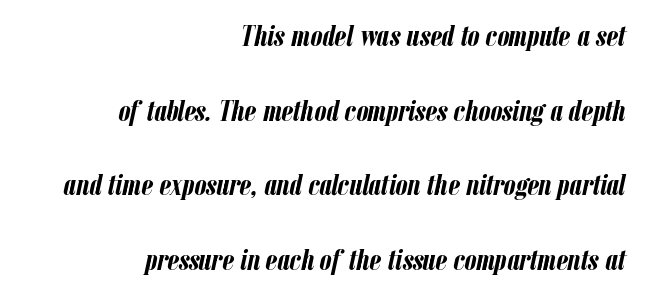
Q: Is the text bold? A: Yes.
Q: Is the text italic (slanted)? A: Yes, it leans right by about 12 degrees.
Q: Is the text underlined? A: No.
Q: How is the paragraph aligned? A: Right-aligned.
Q: Is the spacing between letters normal or unusually wide? A: Normal.
Q: Is the spacing between lines tight, normal or loose? A: Loose.
Q: Width (condensed, normal, or wide)? A: Condensed.
Q: Stroke contrast? A: Low.
Q: x-height? A: Medium.
Q: Monospaced? A: No.
